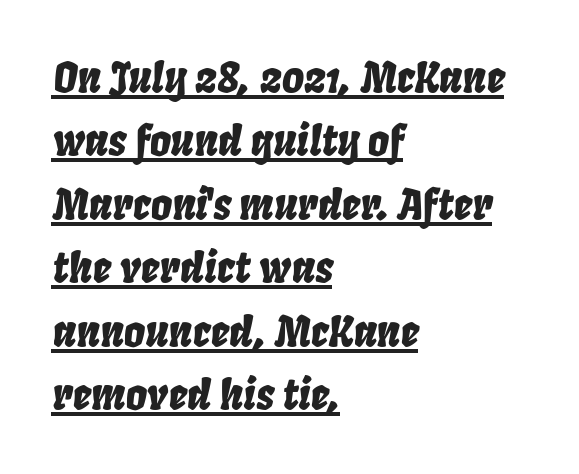
The image shows 42 px condensed type, italic (leaning right); set left-aligned, normal line spacing (1.51x), normal letter spacing, underlined; low stroke contrast and a large x-height.
